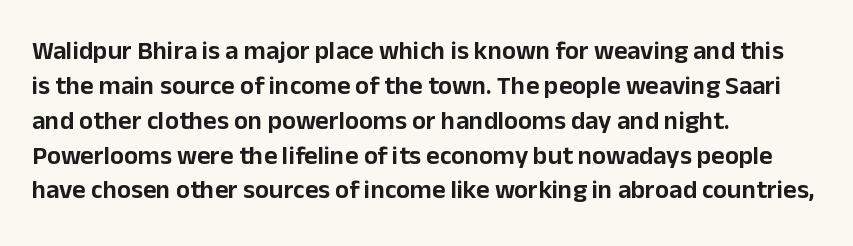
The image shows 26 px text type, upright; set left-aligned, normal line spacing (1.34x), normal letter spacing, not underlined.
